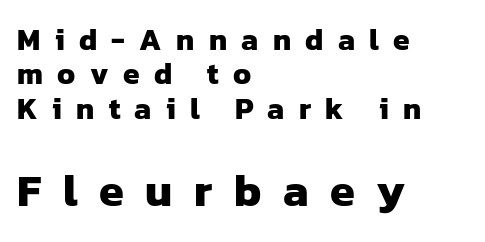
Q: Is the text bold? A: Yes.
Q: Is the typeface a serif or a sans-serif typeface? A: Sans-serif.
Q: Is the text underlined? A: No.
Q: How is the paragraph aligned? A: Left-aligned.
Q: Is the spacing between letters normal or unusually wide? A: Unusually wide.
Q: Is the spacing between lines tight, normal or loose? A: Tight.
Q: Which block of text is set in a larger size, the first (top) or the second (bottom)? A: The second (bottom) one.
Q: Width (condensed, normal, or wide)? A: Normal.
Q: Stroke contrast? A: Low.
Q: x-height? A: Medium.
Q: Monospaced? A: No.
